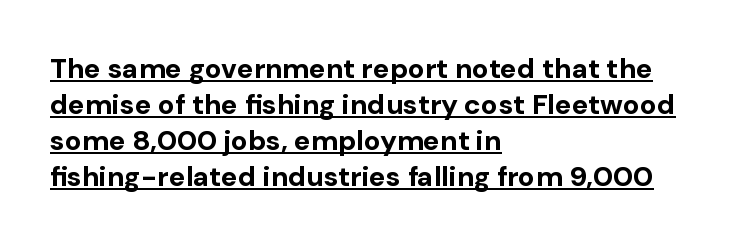
This sample carries an underscore along the baseline area. The specimen reads as upright at a glance. Character widths vary here, with narrow letters taking less room than wide ones. Line starts are locked; line ends wander. A typesetter would call this zero additional tracking.
